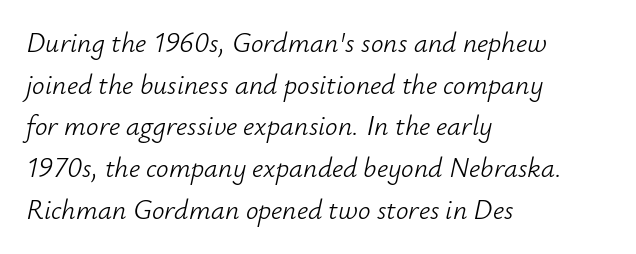
Stroke thickness stays within the range of a standard reading face or lighter. The rendering applies a slant to the glyphs. The specimen omits any rule beneath the text block's lines. Successive baselines arrive at the customary interval. Compared with a centered layout, this one pins lines to the left instead.
